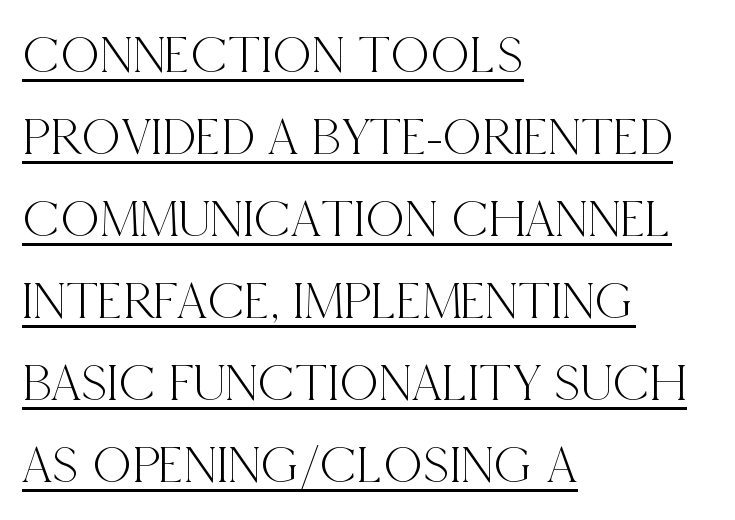
The passage shown is underscored from start to finish. These lines are rendered in a variable-pitch font. It's the straight-up-and-down kind of type. Tracking here is standard; glyphs follow each other at the usual distance.
